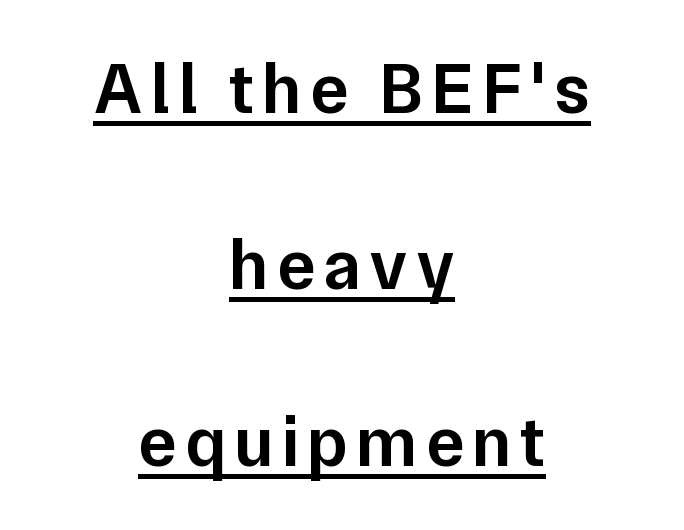
{"serif": "no", "italic": "no", "bold": "semi", "weight": "semibold", "width": "normal", "stroke_contrast": "low", "x_height": "medium", "monospaced": "no", "underline": "yes", "align": "center", "line_spacing": "loose", "line_spacing_ratio": 2.45, "glyph_px": 72}
